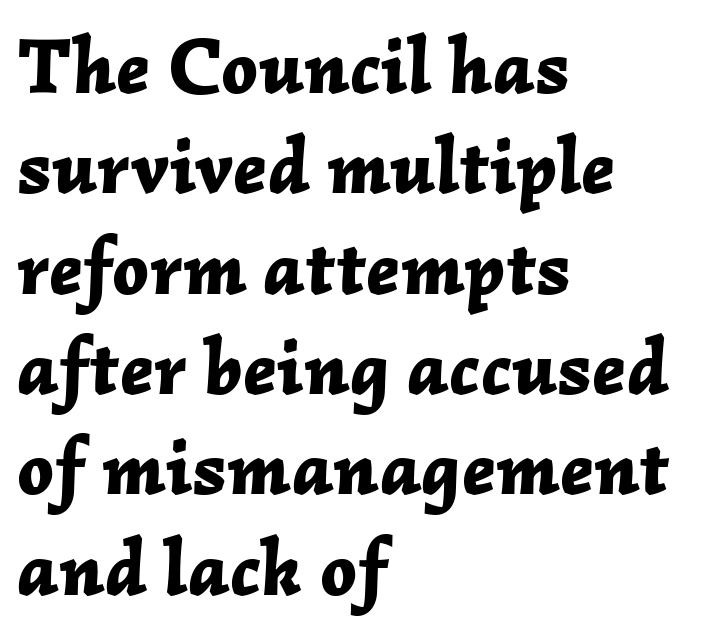
The image shows 79 px bold type, italic (leaning right); set left-aligned, normal line spacing (1.27x), normal letter spacing, not underlined; low stroke contrast and a medium x-height.
